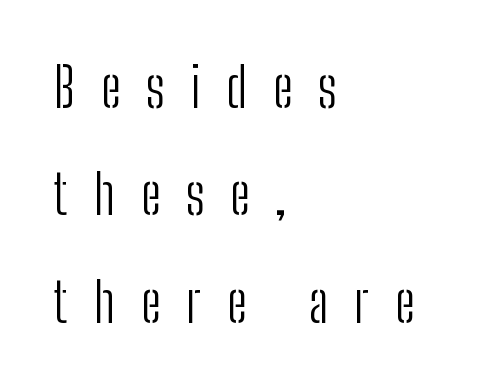
The image shows 54 px light, condensed sans-serif type, upright; set left-aligned, loose line spacing (1.99x), unusually wide letter spacing (+0.48 em), not underlined; low stroke contrast and a medium x-height.
